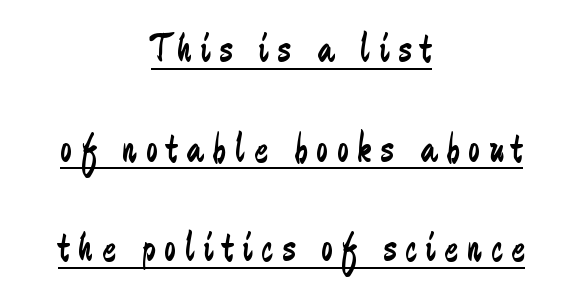
Q: Is the text bold? A: No.
Q: Is the text italic (slanted)? A: Yes.
Q: Is the typeface a serif or a sans-serif typeface? A: Sans-serif.
Q: Is the text underlined? A: Yes.
Q: How is the paragraph aligned? A: Centered.
Q: Is the spacing between letters normal or unusually wide? A: Unusually wide.
Q: Is the spacing between lines tight, normal or loose? A: Loose.
Q: Width (condensed, normal, or wide)? A: Condensed.
Q: Stroke contrast? A: Low.
Q: x-height? A: Small.
Q: Monospaced? A: No.
